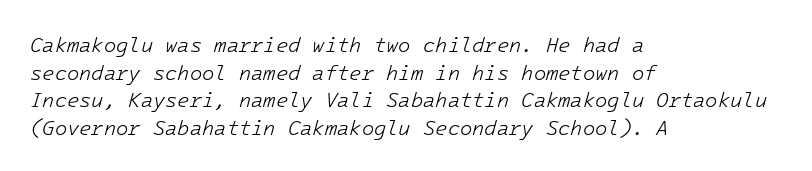
Q: Is the text bold? A: No.
Q: Is the text italic (slanted)? A: Yes, it leans right by about 16 degrees.
Q: Is the text underlined? A: No.
Q: How is the paragraph aligned? A: Left-aligned.
Q: Is the spacing between letters normal or unusually wide? A: Normal.
Q: Is the spacing between lines tight, normal or loose? A: Normal.
